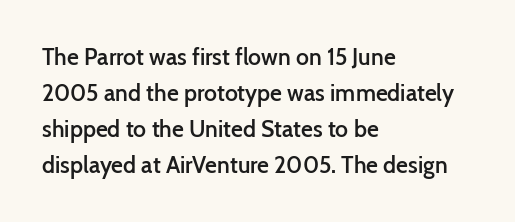
All the whitespace from short lines collects on the right. The space between consecutive lines is moderate. The type is set solid horizontally, with unmodified tracking. Does the lettering tilt? It doesn't — this is upright. Is the type bold? Partly — it's a semibold, heavier than regular but not fully bold.
